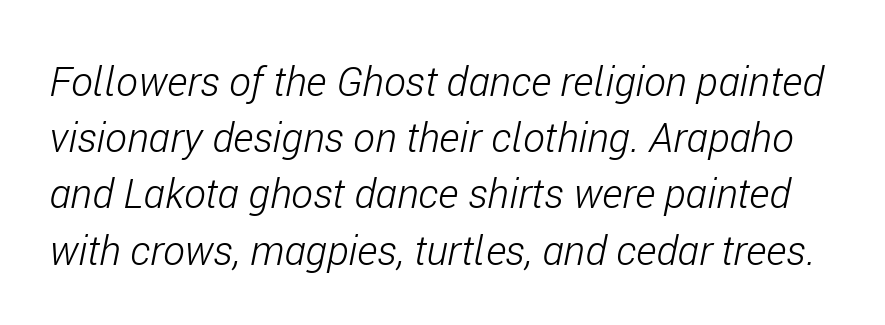
The passage shown has conventional tracking throughout. Posture: slanted. Type without underlining. Each letter keeps its own natural width here, so spacing adapts to shape. The typesetting does not lean heavy: it is not bold. The passage shown stacks its lines at a standard gap.
